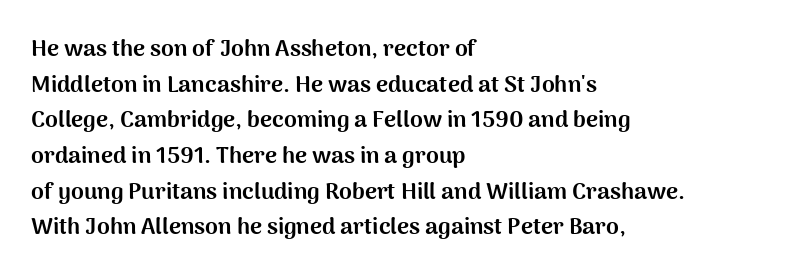
Is the block centered? No — it sits flush against the left margin. A full-strength bold gives these letters their thick strokes. The zone under the glyphs is completely vacant. This sample uses an upright cut, with every glyph sitting square on the baseline. The passage shown has conventional tracking throughout. The line-height multiplier appears to be the usual default.
